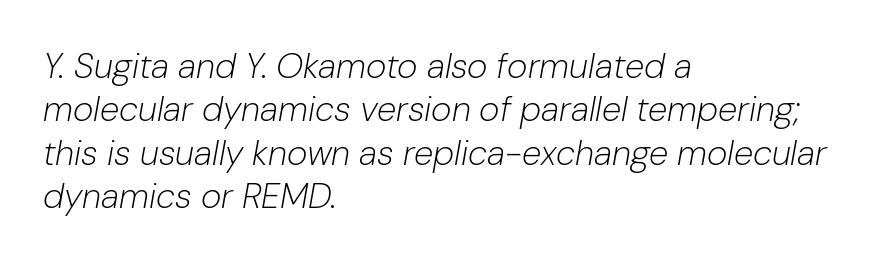
Q: Is the text bold? A: No.
Q: Is the text italic (slanted)? A: Yes, it leans right by about 10 degrees.
Q: Is the text underlined? A: No.
Q: How is the paragraph aligned? A: Left-aligned.
Q: Is the spacing between letters normal or unusually wide? A: Normal.
Q: Width (condensed, normal, or wide)? A: Normal.
Q: Stroke contrast? A: Low.
Q: x-height? A: Medium.
Q: Monospaced? A: No.
